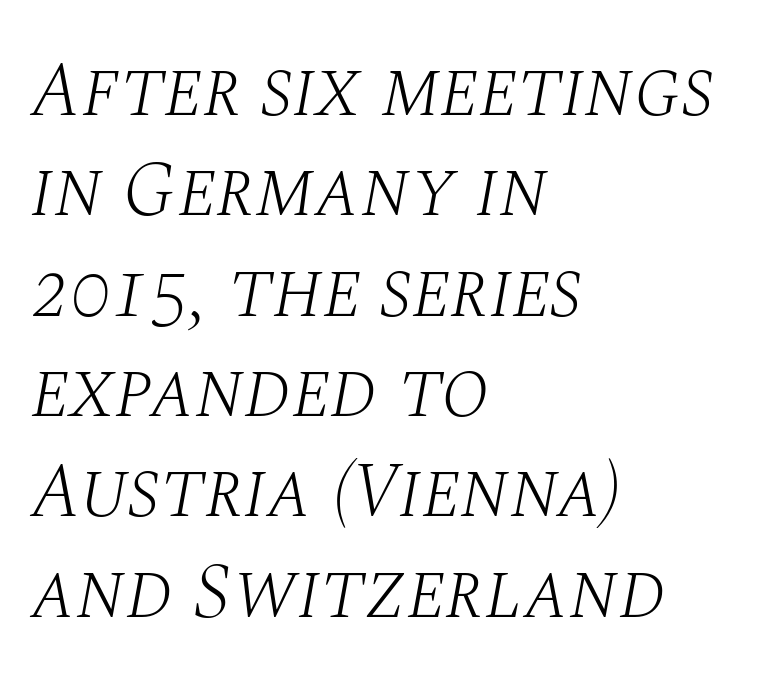
Q: Is the text bold? A: No.
Q: Is the text italic (slanted)? A: Yes, it leans right by about 10 degrees.
Q: Is the typeface a serif or a sans-serif typeface? A: Serif.
Q: Is the text underlined? A: No.
Q: How is the paragraph aligned? A: Left-aligned.
Q: Is the spacing between letters normal or unusually wide? A: Normal.
Q: Is the spacing between lines tight, normal or loose? A: Normal.
Q: Width (condensed, normal, or wide)? A: Normal.
Q: Stroke contrast? A: Medium.
Q: x-height? A: Large.
Q: Monospaced? A: No.
